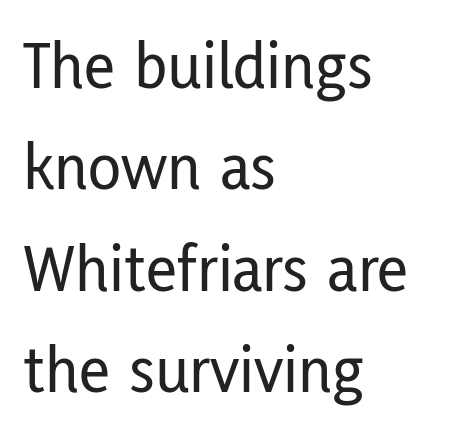
{"serif": "no", "italic": "no", "width": "condensed", "stroke_contrast": "low", "x_height": "medium", "monospaced": "no", "underline": "no", "align": "left", "line_spacing": "normal", "line_spacing_ratio": 1.49, "letter_spacing": "normal", "letter_spacing_em": 0.0, "glyph_px": 68}
